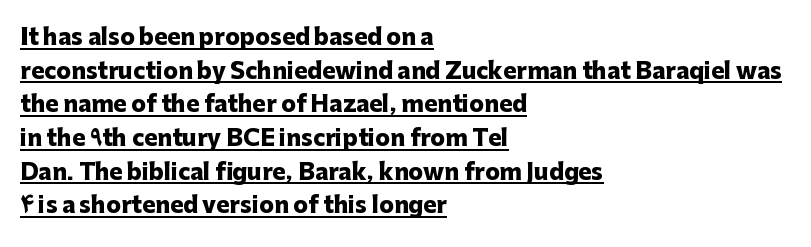
{"italic": "no", "bold": "yes", "underline": "yes", "align": "left", "line_spacing": "normal", "line_spacing_ratio": 1.53, "letter_spacing": "normal", "letter_spacing_em": 0.0, "glyph_px": 22}
